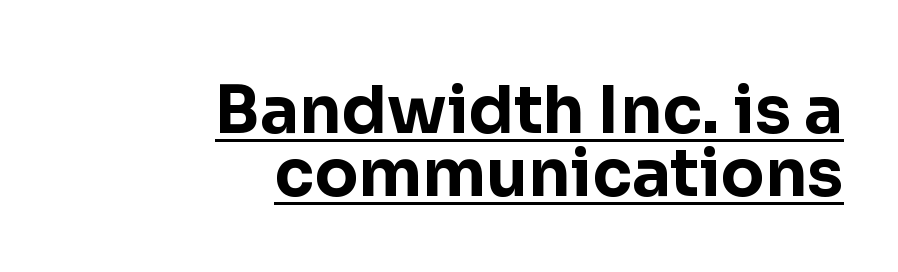
Q: Is the text bold? A: Yes.
Q: Is the text italic (slanted)? A: No, it is upright.
Q: Is the typeface a serif or a sans-serif typeface? A: Sans-serif.
Q: Is the text underlined? A: Yes.
Q: How is the paragraph aligned? A: Right-aligned.
Q: Is the spacing between letters normal or unusually wide? A: Normal.
Q: Is the spacing between lines tight, normal or loose? A: Tight.
Q: Width (condensed, normal, or wide)? A: Normal.
Q: Stroke contrast? A: Low.
Q: x-height? A: Medium.
Q: Monospaced? A: No.
